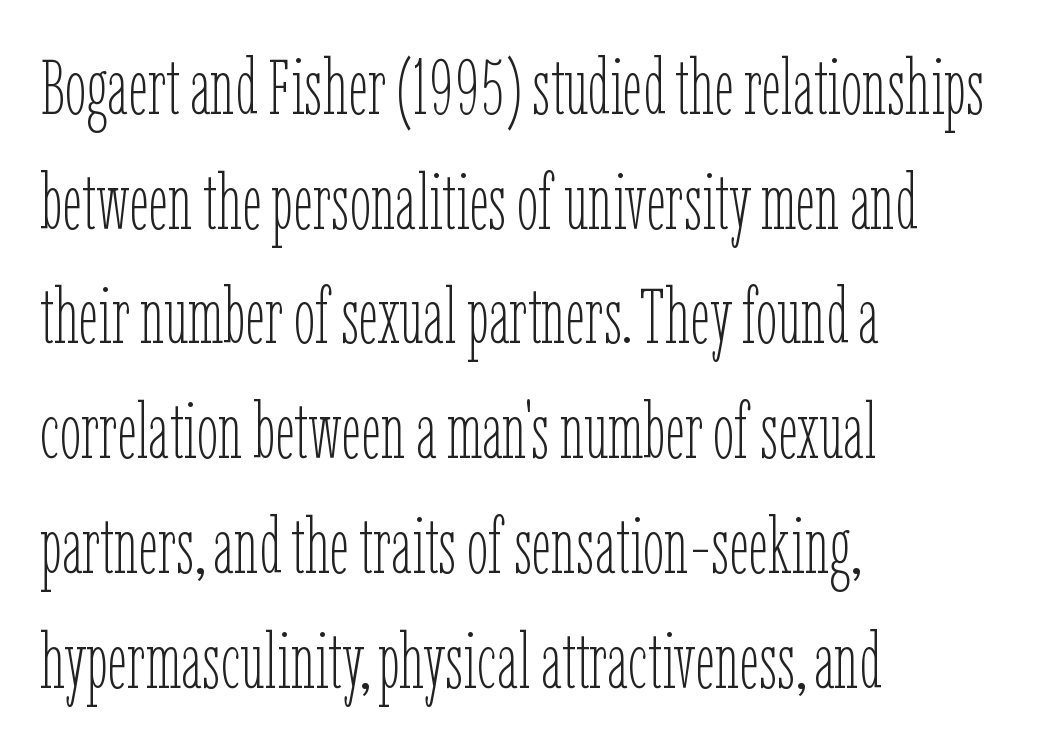
The passage shown has conventional tracking throughout. Heaviness? Minimal to ordinary, like unemphasized prose. Looks like regular typesetting: each glyph gets only the width it needs. Nope, not italic — everything's standing straight. These lines sit exactly where default settings would place them.
